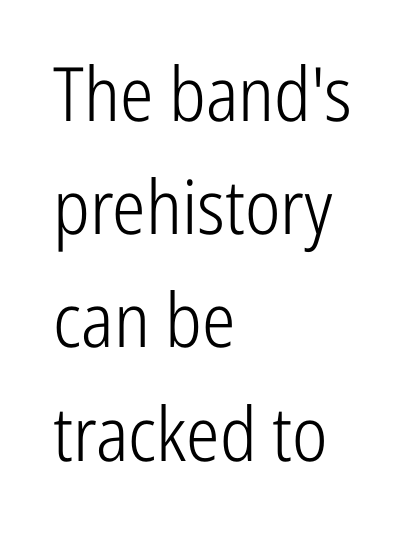
{"serif": "no", "italic": "no", "bold": "no", "weight": "light", "width": "condensed", "stroke_contrast": "low", "x_height": "medium", "monospaced": "no", "underline": "no", "align": "left", "line_spacing": "normal", "line_spacing_ratio": 1.51, "letter_spacing": "normal", "letter_spacing_em": 0.0, "glyph_px": 75}
